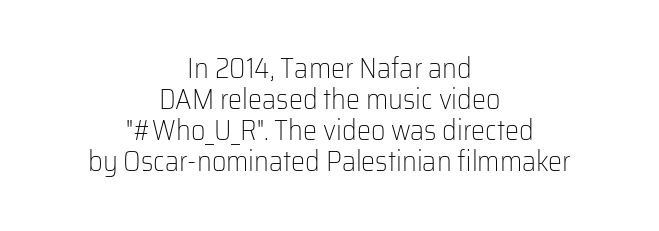
{"serif": "no", "italic": "no", "bold": "no", "weight": "light", "width": "normal", "stroke_contrast": "low", "x_height": "medium", "monospaced": "no", "underline": "no", "align": "center", "line_spacing": "tight", "line_spacing_ratio": 1.11, "letter_spacing": "normal", "letter_spacing_em": 0.0, "glyph_px": 28}
